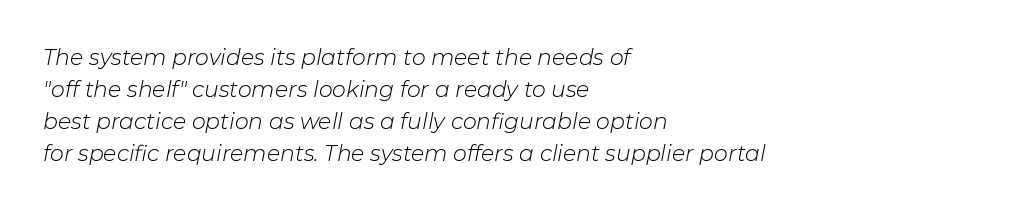
{"italic": "yes", "lean": "right", "slant_degrees": 11, "bold": "no", "underline": "no", "align": "left", "line_spacing": "normal", "line_spacing_ratio": 1.45, "letter_spacing": "normal", "letter_spacing_em": 0.0, "glyph_px": 22}
